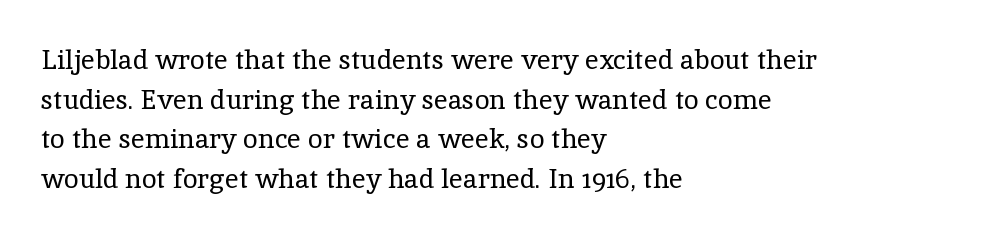
Notice how descenders clear the ascenders below comfortably — that's standard leading. Inter-character spacing is left at the font's built-in metrics. Bare-footed words on every line. The strokes are not fattened; the text isn't bold. A student would call this left alignment; a typographer would say flush left, rag right.
